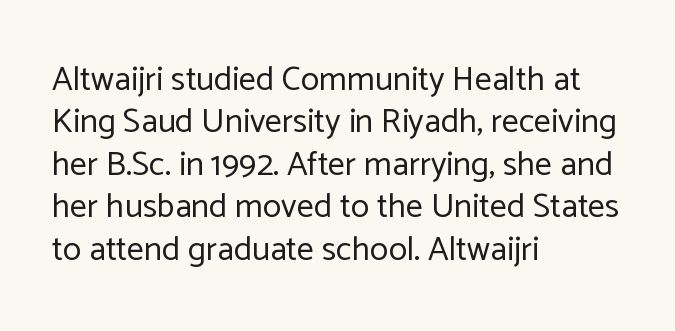
Q: Is the text bold? A: No.
Q: Is the text italic (slanted)? A: No, it is upright.
Q: Is the typeface a serif or a sans-serif typeface? A: Sans-serif.
Q: Is the text underlined? A: No.
Q: How is the paragraph aligned? A: Left-aligned.
Q: Is the spacing between letters normal or unusually wide? A: Normal.
Q: Is the spacing between lines tight, normal or loose? A: Normal.
Q: Width (condensed, normal, or wide)? A: Normal.
Q: Stroke contrast? A: Low.
Q: x-height? A: Medium.
Q: Monospaced? A: No.
